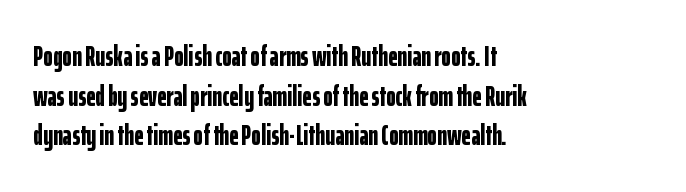
Q: Is the text bold? A: Yes.
Q: Is the text italic (slanted)? A: No, it is upright.
Q: Is the typeface a serif or a sans-serif typeface? A: Sans-serif.
Q: Is the text underlined? A: No.
Q: How is the paragraph aligned? A: Left-aligned.
Q: Is the spacing between letters normal or unusually wide? A: Normal.
Q: Is the spacing between lines tight, normal or loose? A: Normal.
Q: Width (condensed, normal, or wide)? A: Condensed.
Q: Stroke contrast? A: Low.
Q: x-height? A: Medium.
Q: Monospaced? A: No.
